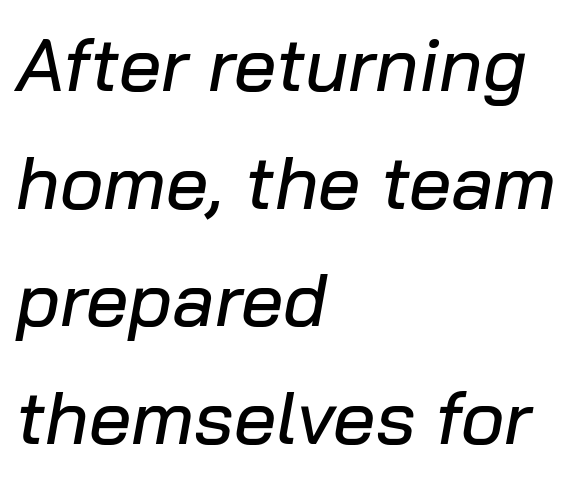
The image shows 75 px text type, italic (leaning right); set left-aligned, normal line spacing (1.57x), normal letter spacing, not underlined; low stroke contrast and a medium x-height.
